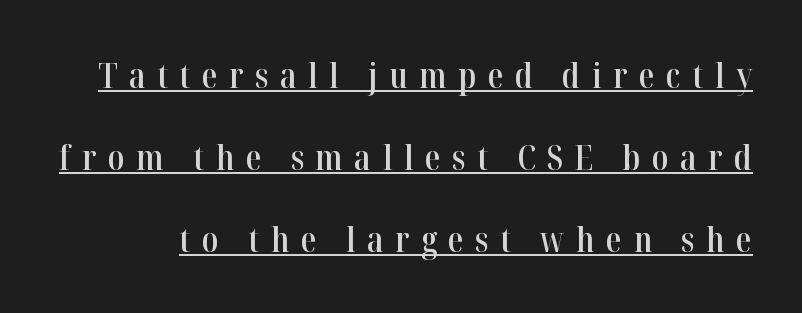
Font category for this specimen: serif. Honestly, the letter spacing is so wide it's the main thing you notice. The strokes are fattened partway — semibold, not bold. Every stem runs plumb, perpendicular to the baseline. Notice the wide empty band between every row — that's loose leading. Has an underline been added? It has.
